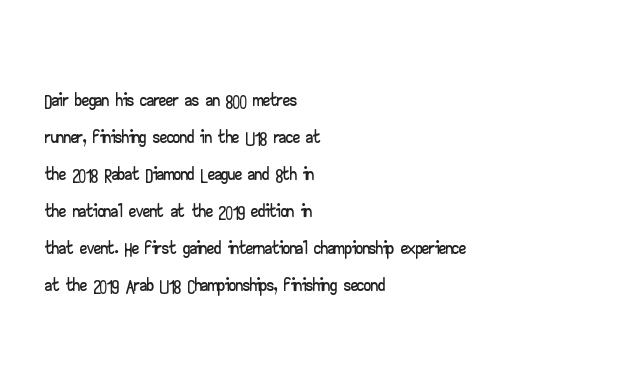
{"serif": "no", "italic": "no", "width": "wide", "stroke_contrast": "low", "x_height": "small", "monospaced": "no", "underline": "no", "align": "left", "line_spacing": "normal", "line_spacing_ratio": 1.32, "letter_spacing": "normal", "letter_spacing_em": 0.0, "glyph_px": 28}
